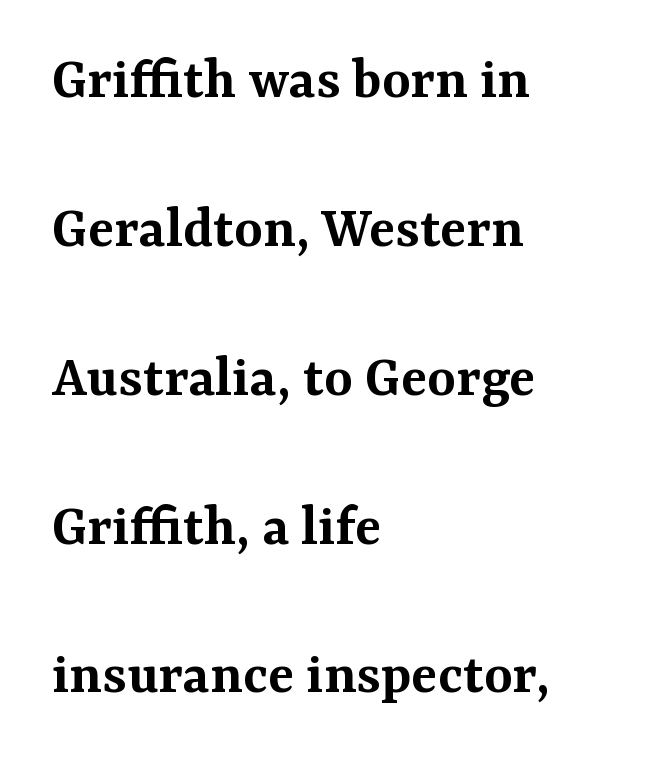
{"serif": "yes", "italic": "no", "bold": "semi", "weight": "semibold", "width": "normal", "stroke_contrast": "medium", "x_height": "medium", "monospaced": "no", "underline": "no", "align": "left", "line_spacing": "loose", "line_spacing_ratio": 2.44, "letter_spacing": "normal", "letter_spacing_em": 0.0, "glyph_px": 61}
